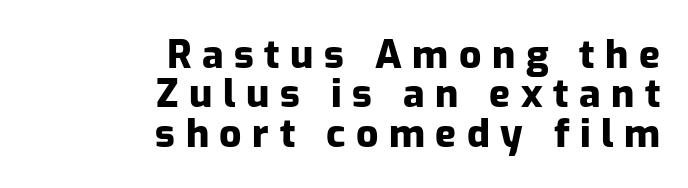
{"serif": "no", "italic": "no", "bold": "yes", "weight": "heavy", "width": "normal", "stroke_contrast": "low", "x_height": "medium", "monospaced": "no", "underline": "no", "align": "right", "line_spacing": "tight", "line_spacing_ratio": 1.01, "letter_spacing": "wide", "letter_spacing_em": 0.27, "glyph_px": 39}
